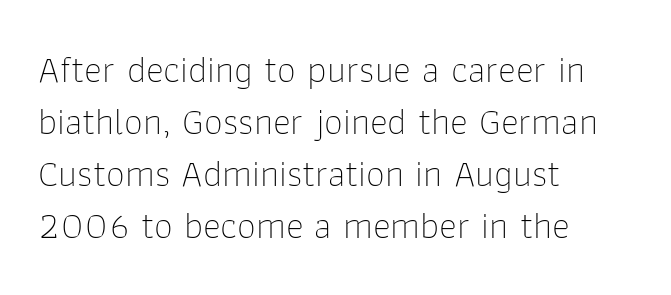
{"serif": "no", "italic": "no", "bold": "no", "weight": "thin", "width": "normal", "stroke_contrast": "low", "x_height": "medium", "monospaced": "no", "underline": "no", "align": "left", "line_spacing": "normal", "line_spacing_ratio": 1.37, "letter_spacing": "normal", "letter_spacing_em": 0.0, "glyph_px": 38}
